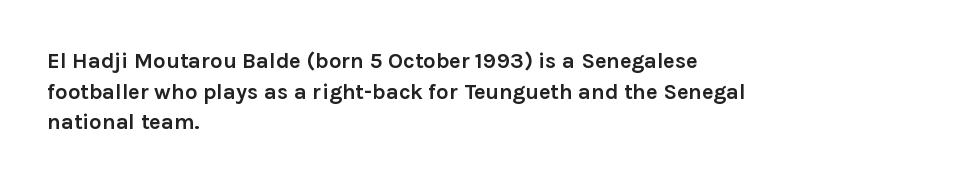
Q: Is the text bold? A: Yes.
Q: Is the text italic (slanted)? A: No, it is upright.
Q: Is the text underlined? A: No.
Q: How is the paragraph aligned? A: Left-aligned.
Q: Is the spacing between letters normal or unusually wide? A: Normal.
Q: Is the spacing between lines tight, normal or loose? A: Normal.
